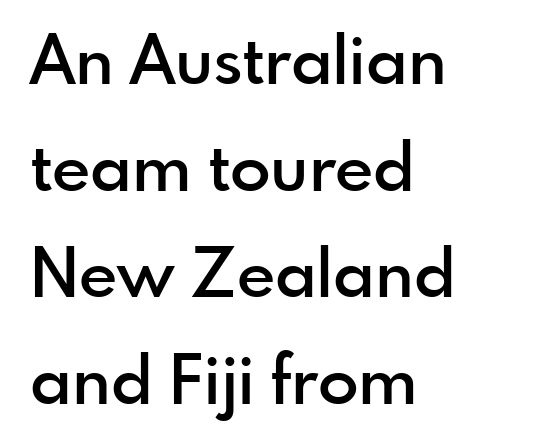
The image shows 67 px semibold sans-serif type, upright; set left-aligned, normal line spacing (1.59x), normal letter spacing, not underlined; a small x-height.
